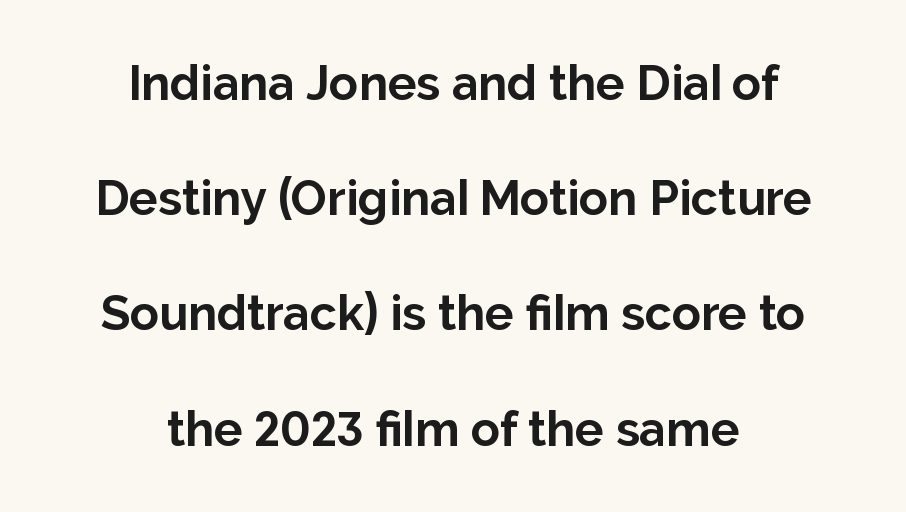
The image shows 48 px bold sans-serif type, upright; set centered, loose line spacing (2.4x), normal letter spacing, not underlined; low stroke contrast and a medium x-height.
